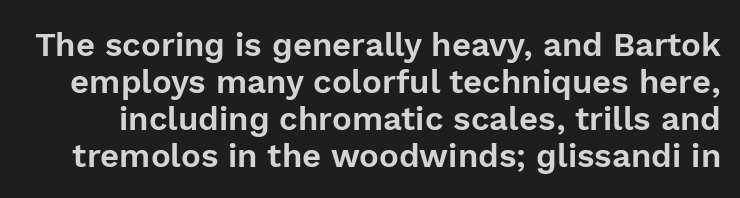
The image shows 33 px sans-serif type, upright; set tight line spacing (1.12x), normal letter spacing, not underlined; a medium x-height.
